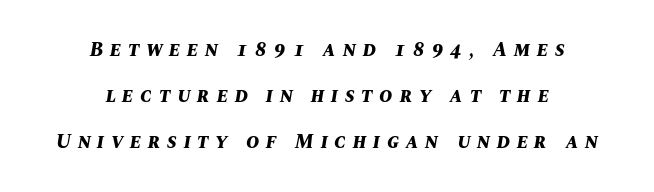
The image shows 20 px bold type, italic (leaning right); set centered, loose line spacing (2.3x), unusually wide letter spacing (+0.34 em), not underlined.
